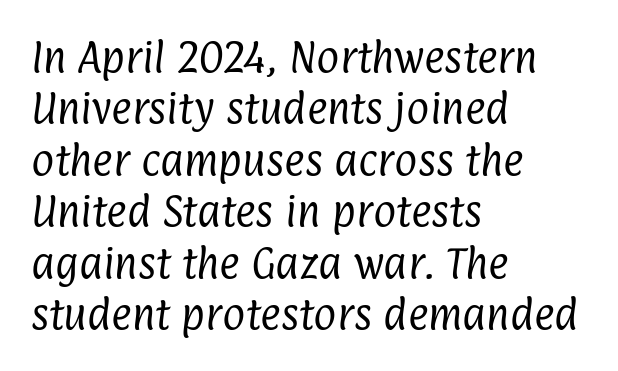
Q: Is the text bold? A: No.
Q: Is the typeface a serif or a sans-serif typeface? A: Sans-serif.
Q: Is the text underlined? A: No.
Q: How is the paragraph aligned? A: Left-aligned.
Q: Is the spacing between letters normal or unusually wide? A: Normal.
Q: Is the spacing between lines tight, normal or loose? A: Normal.
Q: Width (condensed, normal, or wide)? A: Condensed.
Q: Stroke contrast? A: Low.
Q: x-height? A: Medium.
Q: Monospaced? A: No.
